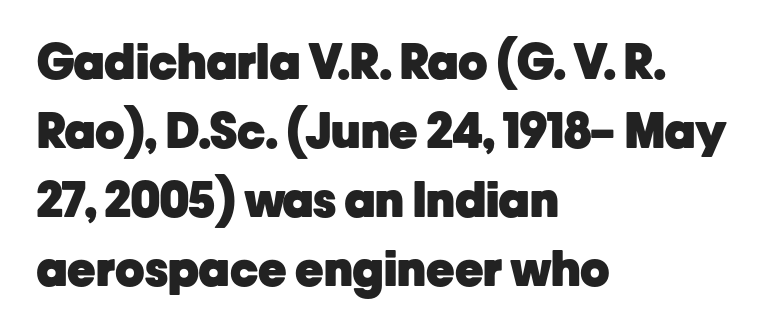
Strong, thick strokes mark this as bold type. Horizontally, the lines are justified to the leading edge only. Note the varied advance widths — an 'i' is clearly narrower than an 'm'. Standard letterfit; no display-style spreading of the glyphs. The line-height multiplier appears to be the usual default.
